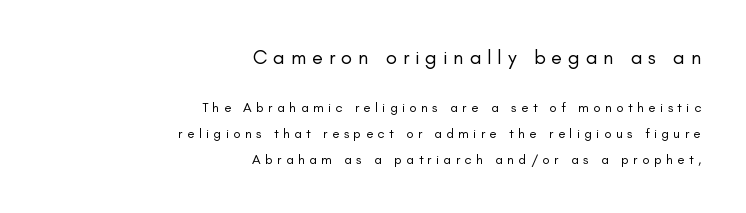
The image shows 20 px text type, upright; set right-aligned, line spacing 1.85x, unusually wide letter spacing (+0.3 em), not underlined; the first (top) block is 1.43x larger.
